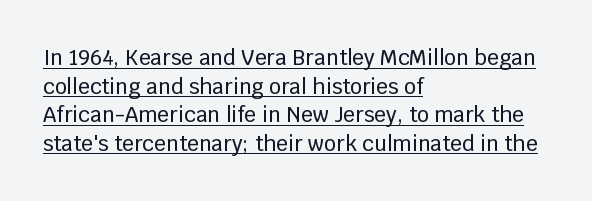
The image shows 21 px text type, upright; set left-aligned, normal line spacing (1.36x), normal letter spacing, underlined.
